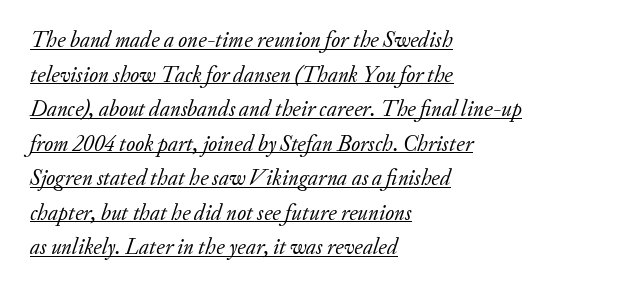
Q: Is the text bold? A: No.
Q: Is the text italic (slanted)? A: Yes, it leans right by about 20 degrees.
Q: Is the text underlined? A: Yes.
Q: How is the paragraph aligned? A: Left-aligned.
Q: Is the spacing between letters normal or unusually wide? A: Normal.
Q: Is the spacing between lines tight, normal or loose? A: Normal.
